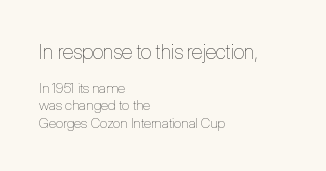
Q: Is the text bold? A: No.
Q: Is the text italic (slanted)? A: No, it is upright.
Q: Is the text underlined? A: No.
Q: How is the paragraph aligned? A: Left-aligned.
Q: Is the spacing between letters normal or unusually wide? A: Normal.
Q: Which block of text is set in a larger size, the first (top) or the second (bottom)? A: The first (top) one.
